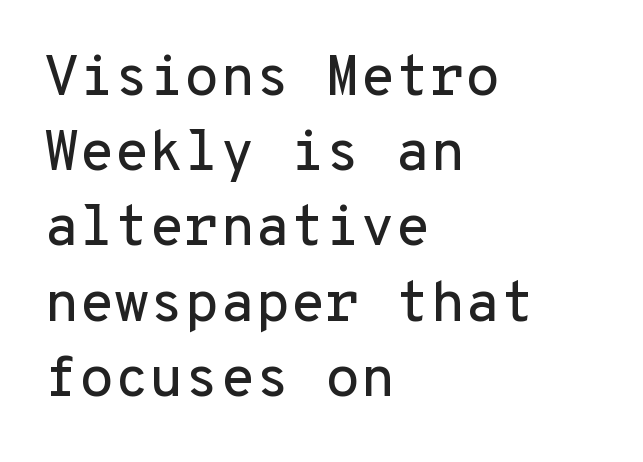
The image shows 57 px sans-serif type, upright, monospaced; set left-aligned, normal line spacing (1.32x), normal letter spacing, not underlined; low stroke contrast and a medium x-height.
